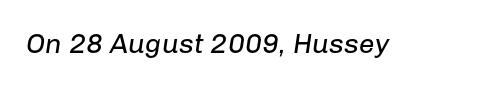
Do the characters align in a grid? No, the font is proportional. Is the letter spacing exaggerated? No — it looks like the ordinary default. Designer's note — italics engaged. Stems here are at most as thick as an everyday book face. Clear beneath every line of the passage.
